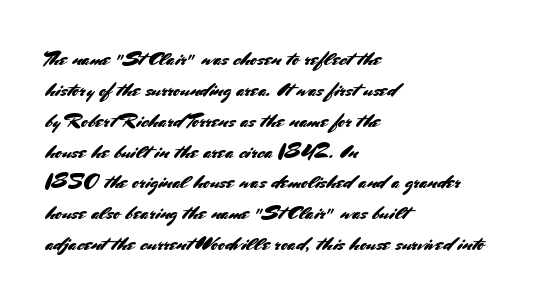
The image shows 21 px text type; set left-aligned, normal line spacing (1.47x), normal letter spacing, not underlined.
